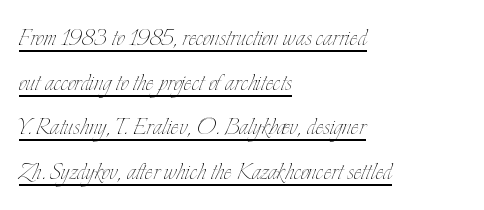
{"bold": "no", "weight": "thin", "width": "condensed", "stroke_contrast": "low", "x_height": "small", "monospaced": "no", "underline": "yes", "align": "left", "line_spacing": "normal", "line_spacing_ratio": 1.49, "letter_spacing": "normal", "letter_spacing_em": 0.0, "glyph_px": 30}
